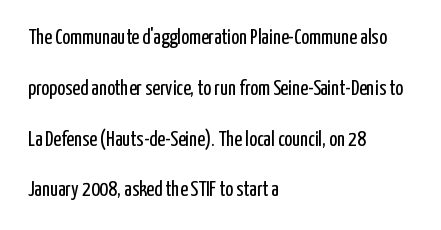
{"italic": "no", "bold": "no", "underline": "no", "align": "left", "line_spacing": "loose", "line_spacing_ratio": 2.42, "letter_spacing": "normal", "letter_spacing_em": 0.0, "glyph_px": 21}
